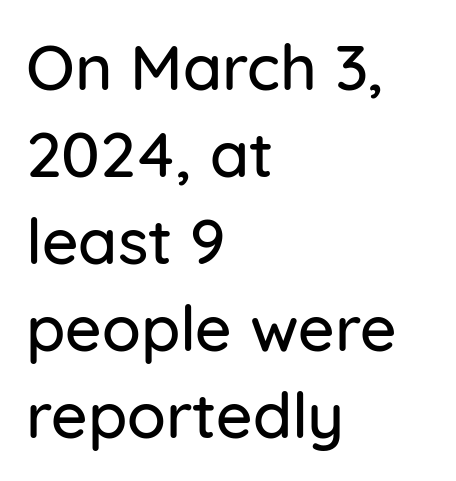
This rendering features lettering with no underline. Leading: standard. Classification — sans serif. The specimen reads as upright at a glance.
